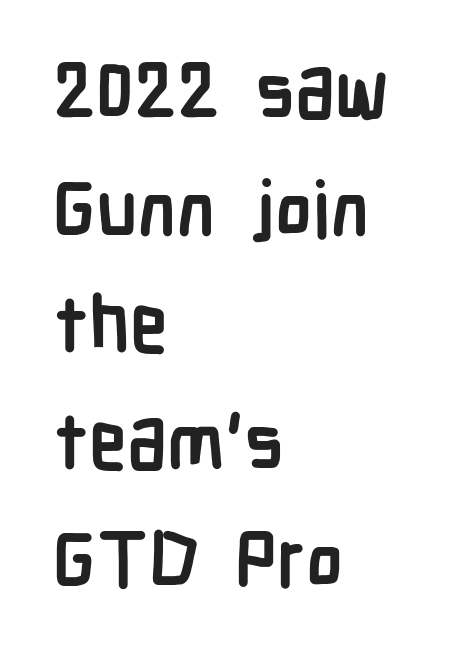
Q: Is the text bold? A: Yes.
Q: Is the text italic (slanted)? A: No, it is upright.
Q: Is the typeface a serif or a sans-serif typeface? A: Sans-serif.
Q: Is the text underlined? A: No.
Q: How is the paragraph aligned? A: Left-aligned.
Q: Is the spacing between letters normal or unusually wide? A: Normal.
Q: Is the spacing between lines tight, normal or loose? A: Normal.
Q: Width (condensed, normal, or wide)? A: Condensed.
Q: Stroke contrast? A: Low.
Q: x-height? A: Medium.
Q: Monospaced? A: No.
